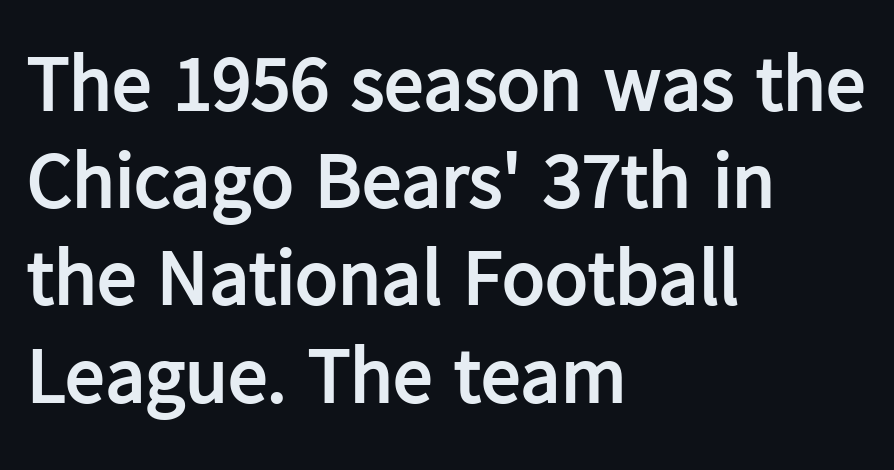
Spacing verdict: proportional, widths tailored to each character. The setting favours the left margin, as ordinary paragraphs usually do. The text was rendered using a sans face with plain stroke endings. These lines were composed using upright roman letters. Type without underlining.
